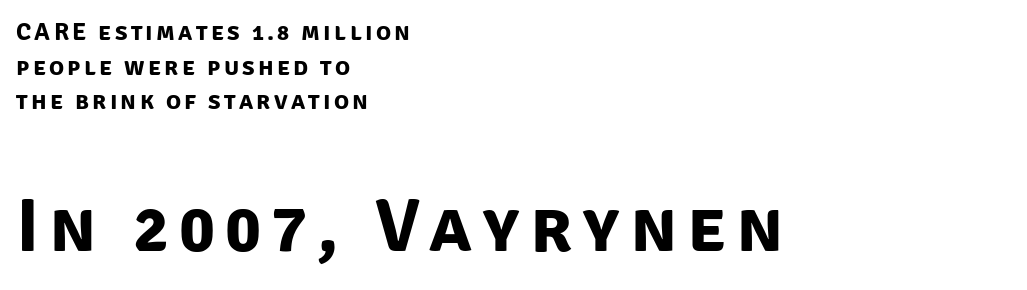
{"serif": "no", "bold": "yes", "weight": "bold", "width": "normal", "stroke_contrast": "low", "x_height": "large", "monospaced": "no", "underline": "no", "align": "left", "line_spacing": "normal", "line_spacing_ratio": 1.39, "larger_block": "second", "size_ratio": 3.0, "glyph_px": 75}
